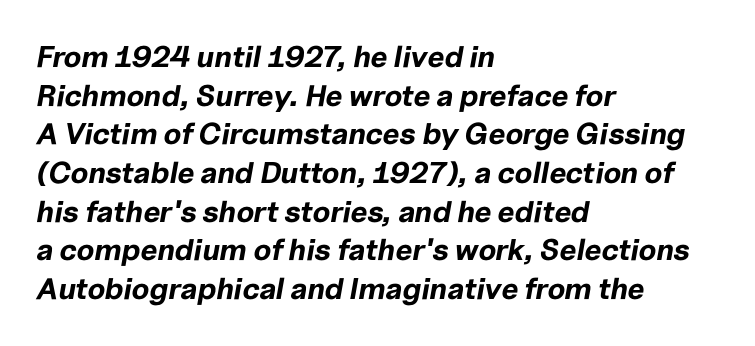
The sample has been set heavy, in full bold. The specimen omits any rule beneath the text block's lines. In CSS terms this would be text-align: left. Proportional: the letters do not fall into vertical columns.
